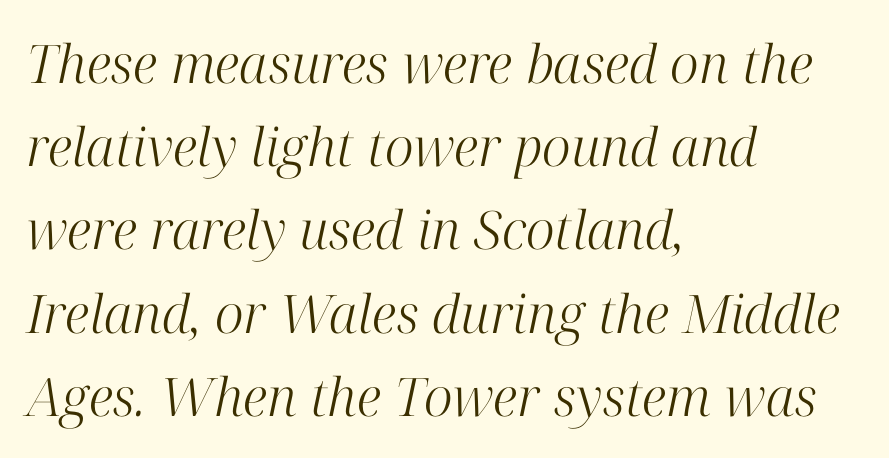
The image shows 53 px light serif type, italic (leaning right); set left-aligned, normal line spacing (1.57x), normal letter spacing, not underlined; high stroke contrast and a medium x-height.
